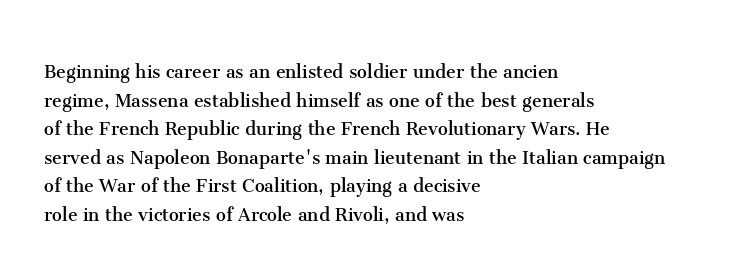
{"italic": "no", "bold": "no", "underline": "no", "align": "left", "line_spacing": "normal", "line_spacing_ratio": 1.3, "letter_spacing": "normal", "letter_spacing_em": 0.0, "glyph_px": 22}
